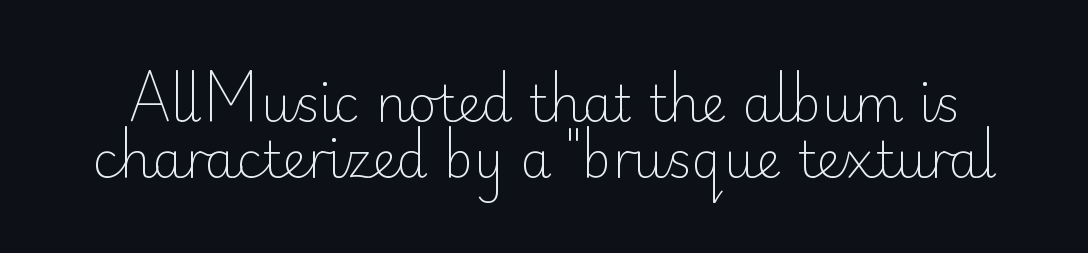
Looks like regular typesetting: each glyph gets only the width it needs. Students, note that the glyphs here touch the page at normal intervals. In terms of posture, this sample is upright. No chunkiness to these letters — they're not bold.
